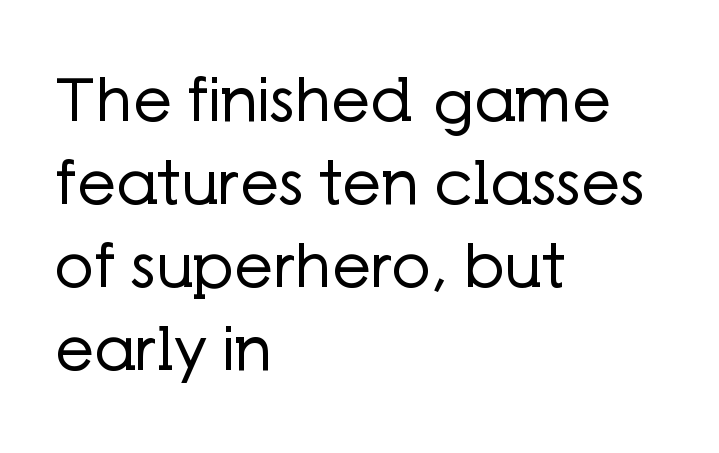
{"serif": "no", "italic": "no", "bold": "no", "weight": "regular", "width": "normal", "stroke_contrast": "low", "x_height": "medium", "monospaced": "no", "underline": "no", "align": "left", "line_spacing": "normal", "line_spacing_ratio": 1.36, "letter_spacing": "normal", "letter_spacing_em": 0.0, "glyph_px": 61}
